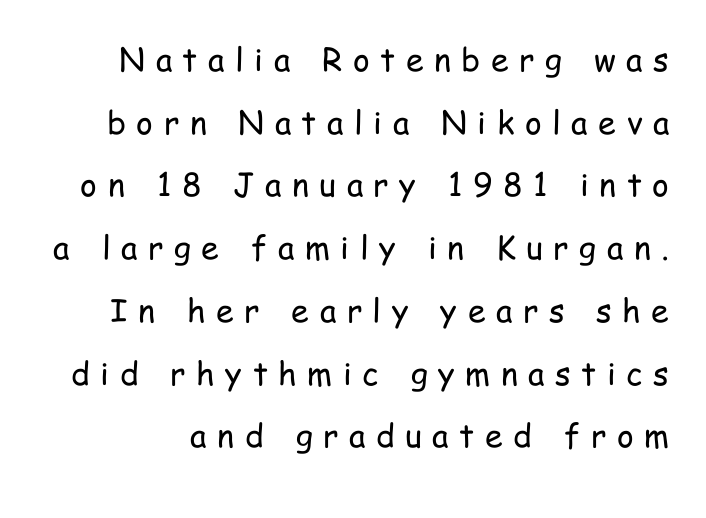
The rendering uses natural spacing where letterforms have individual widths. This rendering features lettering with no underline. The vertical gap from one line to the next is large. The lettering holds an erect, upright posture throughout.
